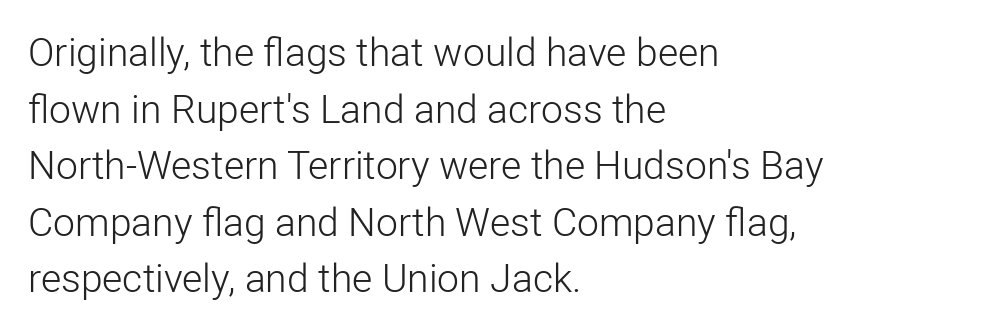
The image shows 39 px light sans-serif type, upright; set left-aligned, normal line spacing (1.45x), normal letter spacing, not underlined; low stroke contrast and a medium x-height.
